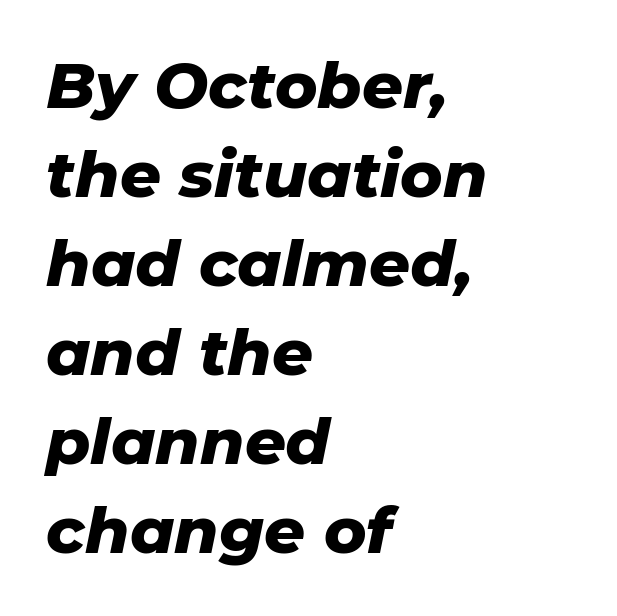
{"italic": "yes", "lean": "right", "slant_degrees": 11, "bold": "yes", "weight": "heavy", "width": "normal", "stroke_contrast": "low", "x_height": "medium", "monospaced": "no", "underline": "no", "align": "left", "line_spacing": "normal", "line_spacing_ratio": 1.39, "letter_spacing": "normal", "letter_spacing_em": 0.0, "glyph_px": 64}
